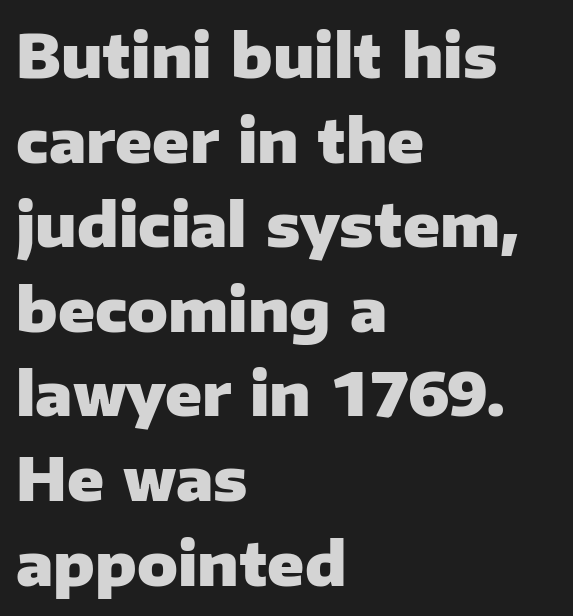
The image shows 60 px heavy sans-serif type, upright; set left-aligned, normal line spacing (1.41x), normal letter spacing, not underlined; low stroke contrast and a medium x-height.
